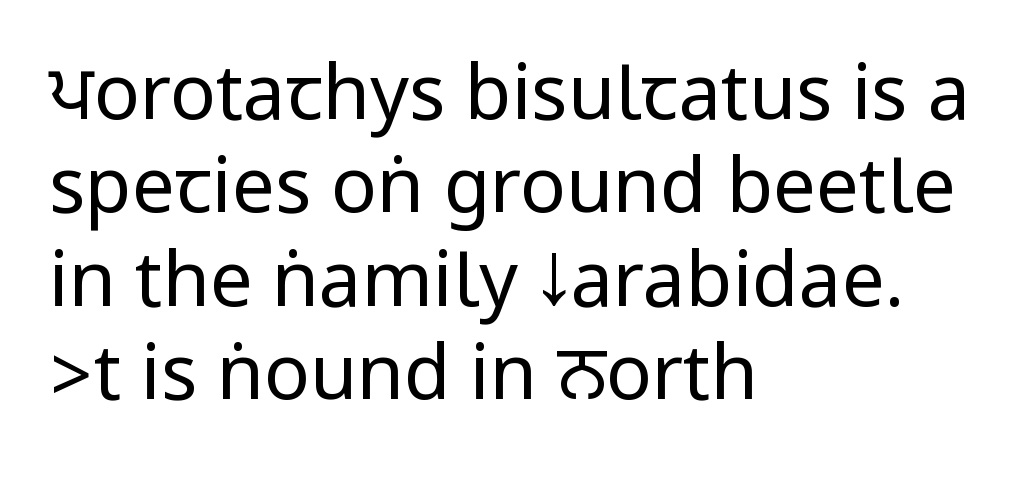
{"serif": "no", "italic": "no", "bold": "no", "weight": "regular", "width": "condensed", "stroke_contrast": "low", "underline": "no", "align": "left", "line_spacing_ratio": 1.23, "letter_spacing": "normal", "letter_spacing_em": 0.0, "glyph_px": 76}
